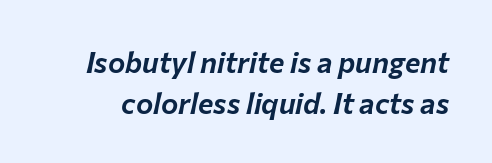
Q: Is the text italic (slanted)? A: Yes, it leans right by about 12 degrees.
Q: Is the text underlined? A: No.
Q: Is the spacing between letters normal or unusually wide? A: Normal.
Q: Is the spacing between lines tight, normal or loose? A: Normal.
Q: Width (condensed, normal, or wide)? A: Normal.
Q: Stroke contrast? A: Low.
Q: x-height? A: Medium.
Q: Monospaced? A: No.
